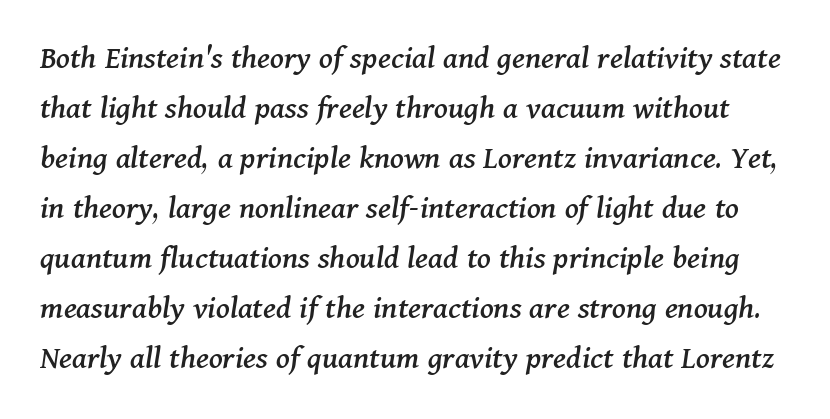
{"serif": "yes", "italic": "yes", "lean": "right", "slant_degrees": 11, "width": "normal", "stroke_contrast": "medium", "x_height": "medium", "monospaced": "no", "underline": "no", "line_spacing": "normal", "line_spacing_ratio": 1.47, "letter_spacing": "normal", "letter_spacing_em": 0.0, "glyph_px": 34}
